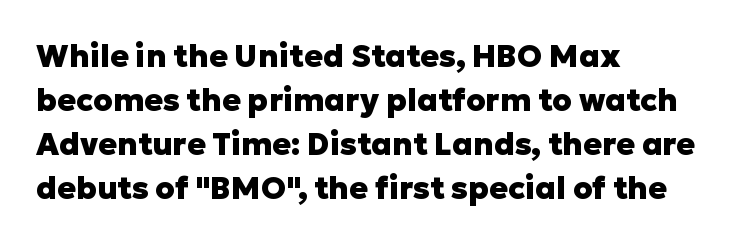
Q: Is the text bold? A: Yes.
Q: Is the text italic (slanted)? A: No, it is upright.
Q: Is the typeface a serif or a sans-serif typeface? A: Sans-serif.
Q: Is the text underlined? A: No.
Q: How is the paragraph aligned? A: Left-aligned.
Q: Is the spacing between letters normal or unusually wide? A: Normal.
Q: Is the spacing between lines tight, normal or loose? A: Normal.
Q: Width (condensed, normal, or wide)? A: Normal.
Q: Stroke contrast? A: Low.
Q: x-height? A: Medium.
Q: Monospaced? A: No.
